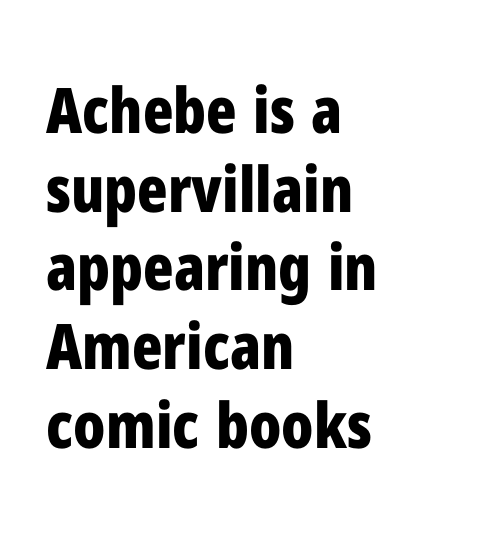
In CSS terms this would be text-align: left. What stands out about the letter spacing? Nothing — it is the standard amount. Quick note: interline space is typical. The letters advance in unequal steps, a hallmark of proportional type. Honestly, there is no underline to notice here at all. You'd pick this weight for a headline — it's a proper bold.
